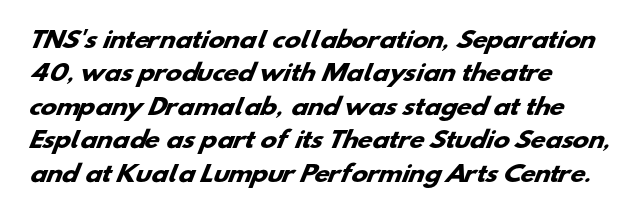
Q: Is the text bold? A: Yes.
Q: Is the text underlined? A: No.
Q: How is the paragraph aligned? A: Left-aligned.
Q: Is the spacing between letters normal or unusually wide? A: Normal.
Q: Is the spacing between lines tight, normal or loose? A: Normal.
